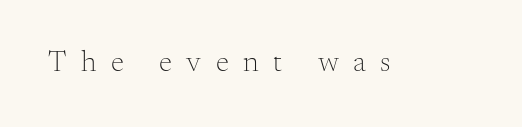
The image shows 30 px light serif type, upright; set unusually wide letter spacing (+0.48 em), not underlined; medium stroke contrast and a small x-height.
